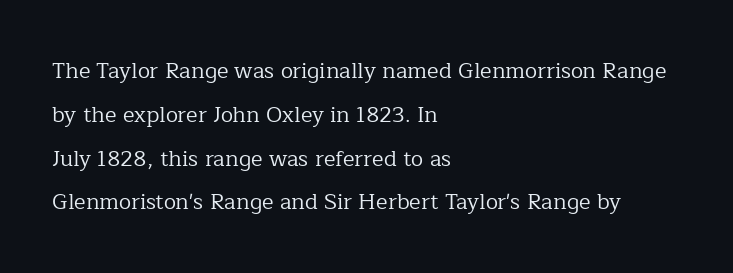
Q: Is the text bold? A: No.
Q: Is the text italic (slanted)? A: No, it is upright.
Q: Is the text underlined? A: No.
Q: How is the paragraph aligned? A: Left-aligned.
Q: Is the spacing between letters normal or unusually wide? A: Normal.
Q: Is the spacing between lines tight, normal or loose? A: Loose.
